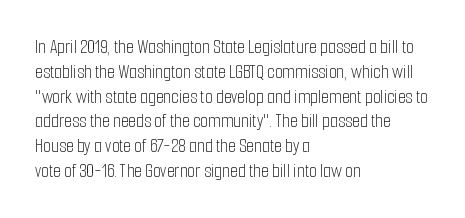
Q: Is the text bold? A: No.
Q: Is the text italic (slanted)? A: No, it is upright.
Q: Is the text underlined? A: No.
Q: How is the paragraph aligned? A: Left-aligned.
Q: Is the spacing between letters normal or unusually wide? A: Normal.
